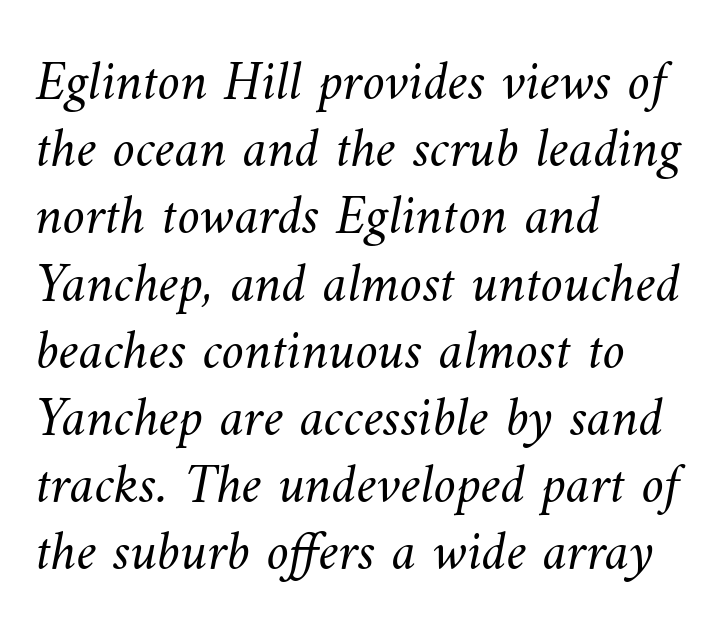
Q: Is the text bold? A: No.
Q: Is the text underlined? A: No.
Q: How is the paragraph aligned? A: Left-aligned.
Q: Is the spacing between letters normal or unusually wide? A: Normal.
Q: Width (condensed, normal, or wide)? A: Normal.
Q: Stroke contrast? A: Medium.
Q: x-height? A: Small.
Q: Monospaced? A: No.
